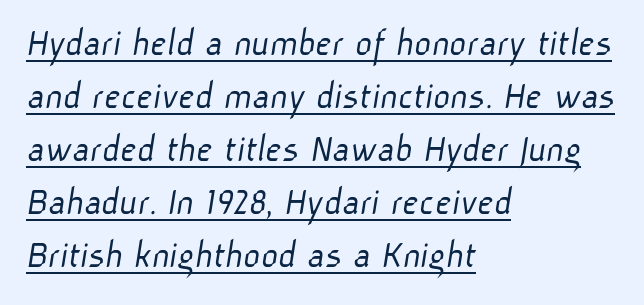
The image shows 41 px light sans-serif type; set left-aligned, normal line spacing (1.29x), normal letter spacing, underlined; low stroke contrast and a medium x-height.
